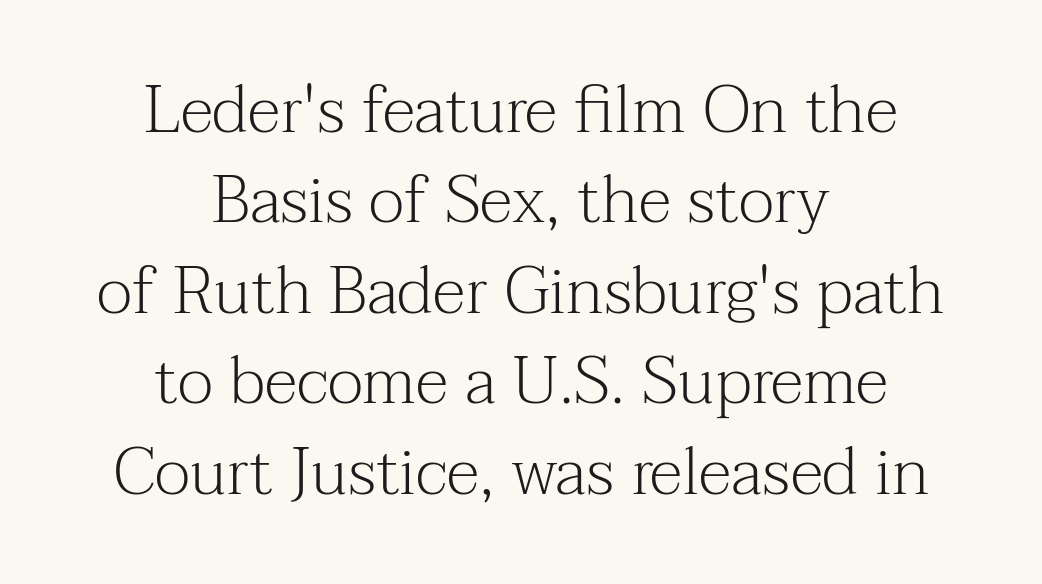
The image shows 66 px light serif type, upright; set centered, normal line spacing (1.37x), normal letter spacing, not underlined; medium stroke contrast and a medium x-height.
